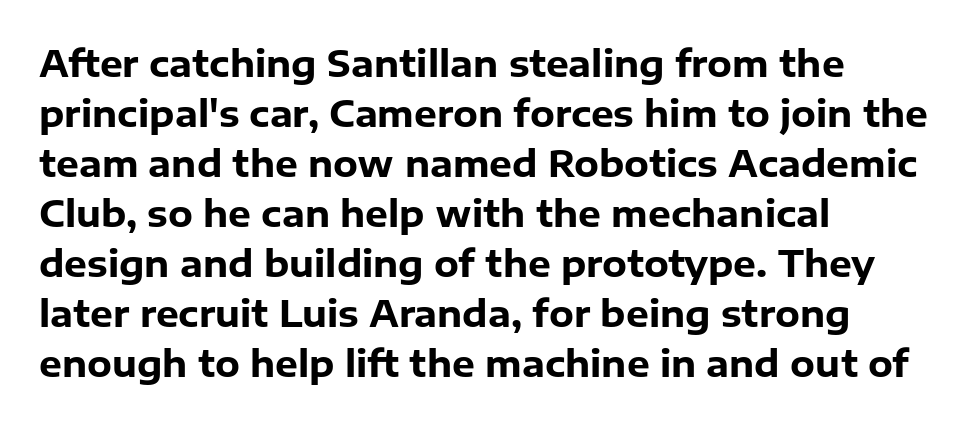
The image shows 36 px heavy sans-serif type, upright; set left-aligned, normal line spacing (1.39x), normal letter spacing, not underlined; low stroke contrast and a medium x-height.
